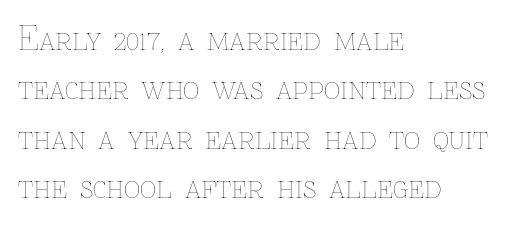
Nobody touched the tracking dial on this one. The weight tops out at a normal text grade. The words here are not underlined. Leftover space on each line is placed entirely after the last word. Looks like regular typesetting: each glyph gets only the width it needs.
